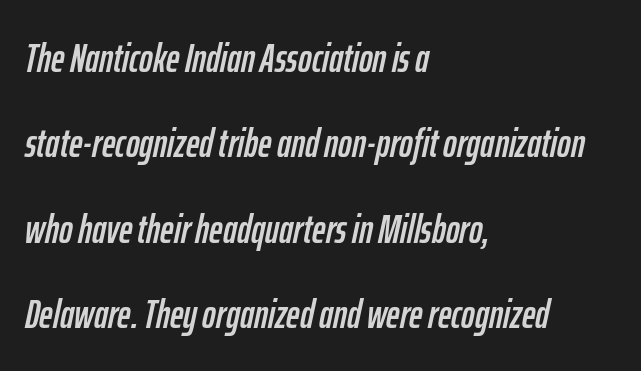
Q: Is the text italic (slanted)? A: Yes, it leans right by about 12 degrees.
Q: Is the text underlined? A: No.
Q: How is the paragraph aligned? A: Left-aligned.
Q: Is the spacing between letters normal or unusually wide? A: Normal.
Q: Is the spacing between lines tight, normal or loose? A: Loose.
Q: Width (condensed, normal, or wide)? A: Condensed.
Q: Stroke contrast? A: Low.
Q: x-height? A: Medium.
Q: Monospaced? A: No.
